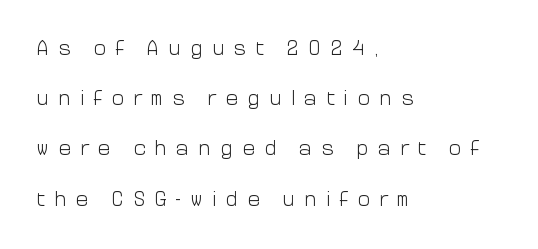
The axis of the letterforms is exactly vertical. The paragraph shown leans on its left margin. What's the leading like? Stretched, with rows far apart. Beneath every word, the page is bare. The passage shown is not bold in any degree.
